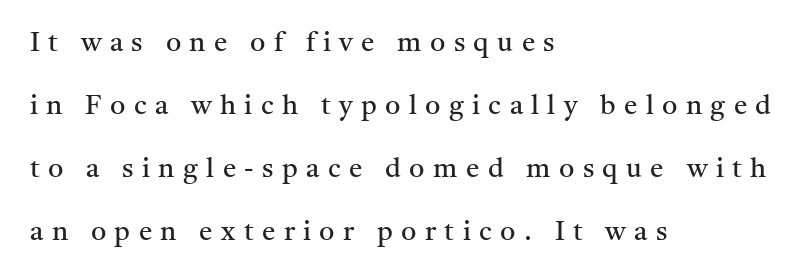
{"italic": "no", "bold": "no", "underline": "no", "align": "left", "line_spacing": "loose", "line_spacing_ratio": 2.33, "letter_spacing": "wide", "letter_spacing_em": 0.31, "glyph_px": 27}
